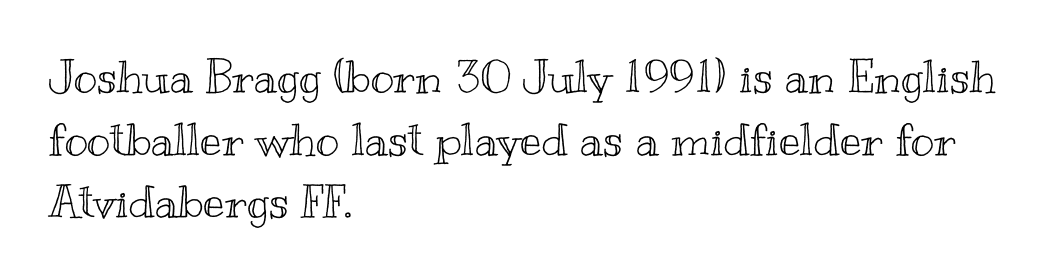
{"italic": "no", "width": "wide", "x_height": "small", "monospaced": "no", "underline": "no", "align": "left", "line_spacing": "normal", "line_spacing_ratio": 1.39, "letter_spacing": "normal", "letter_spacing_em": 0.0, "glyph_px": 45}
